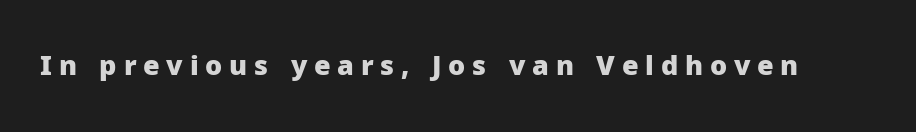
{"italic": "no", "bold": "yes", "underline": "no", "letter_spacing": "wide", "letter_spacing_em": 0.25, "glyph_px": 27}
